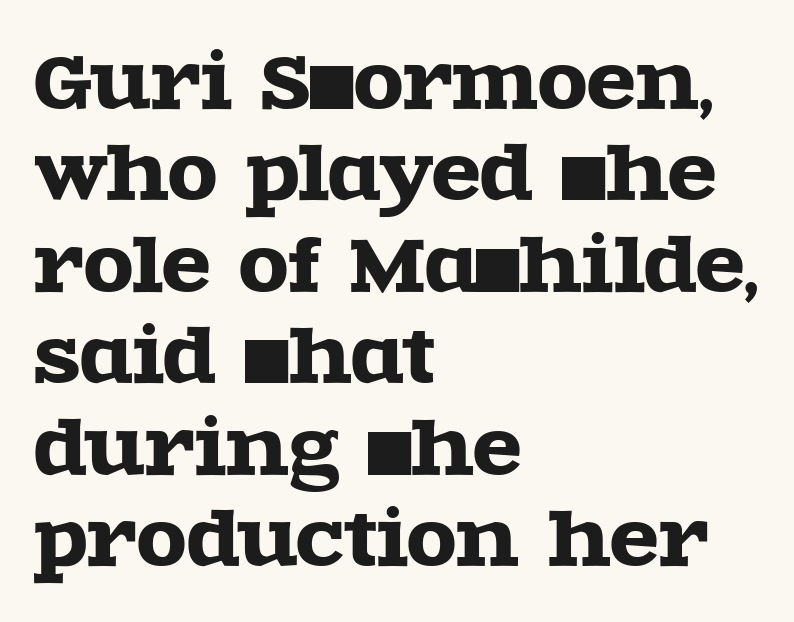
Q: Is the text italic (slanted)? A: No, it is upright.
Q: Is the typeface a serif or a sans-serif typeface? A: Serif.
Q: Is the text underlined? A: No.
Q: How is the paragraph aligned? A: Left-aligned.
Q: Is the spacing between letters normal or unusually wide? A: Normal.
Q: Is the spacing between lines tight, normal or loose? A: Normal.
Q: Width (condensed, normal, or wide)? A: Wide.
Q: x-height? A: Large.
Q: Monospaced? A: No.
